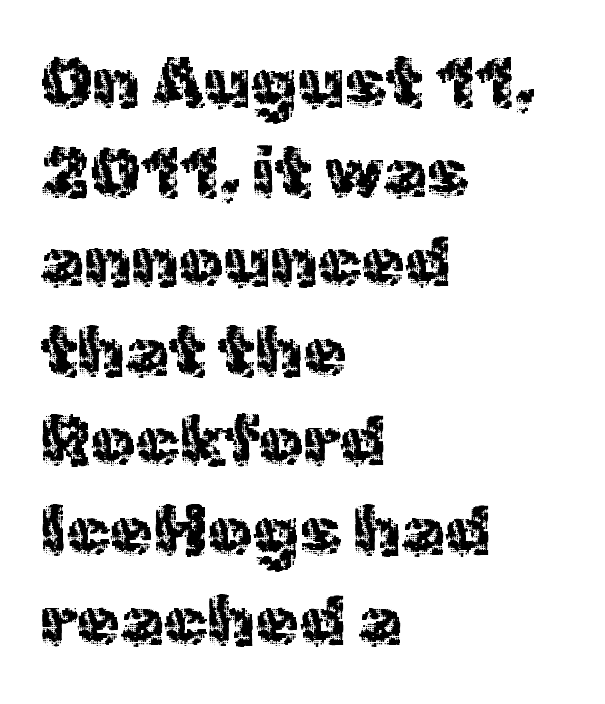
The typesetter chose a ragged-right arrangement here. The passage shown is typeset with a sans-serif family. Is this a fixed-width face? No — the glyphs have proportional, varying widths. A typesetter would mark this as roman, not italic.
